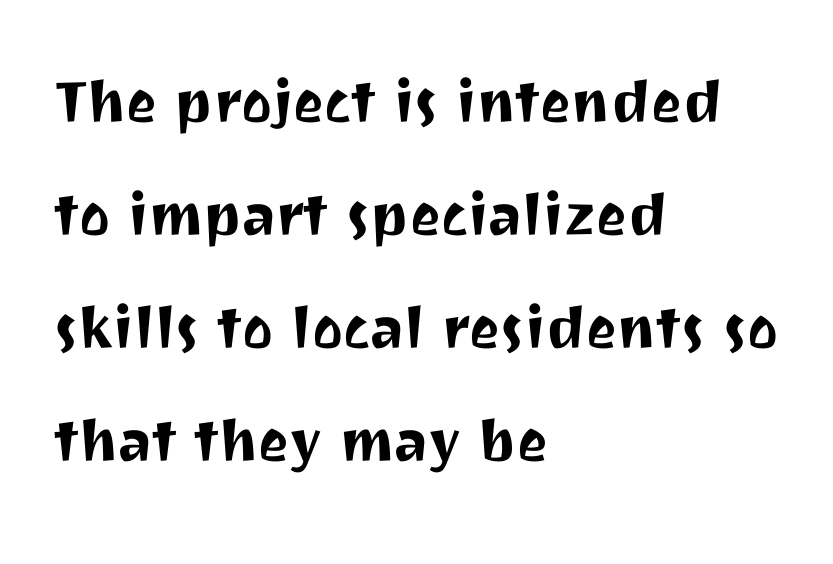
Q: Is the text italic (slanted)? A: No, it is upright.
Q: Is the typeface a serif or a sans-serif typeface? A: Sans-serif.
Q: Is the text underlined? A: No.
Q: How is the paragraph aligned? A: Left-aligned.
Q: Is the spacing between letters normal or unusually wide? A: Normal.
Q: Is the spacing between lines tight, normal or loose? A: Normal.
Q: Width (condensed, normal, or wide)? A: Normal.
Q: Stroke contrast? A: Medium.
Q: x-height? A: Medium.
Q: Monospaced? A: No.
